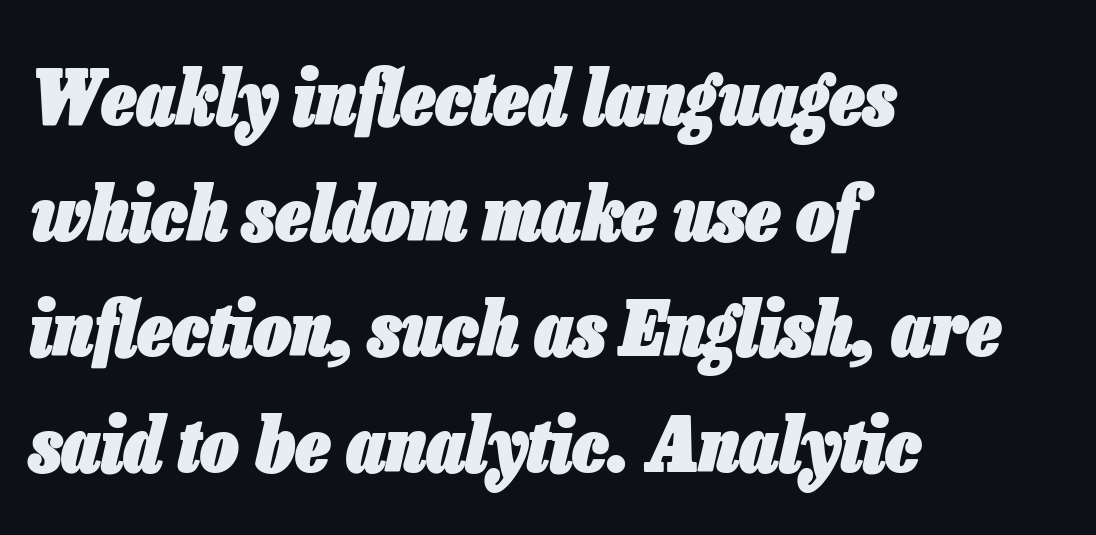
The strokes are fattened all the way to bold. Has an underline been added? It has not. The passage shown stacks its lines at a standard gap. The rendering uses natural spacing where letterforms have individual widths.
